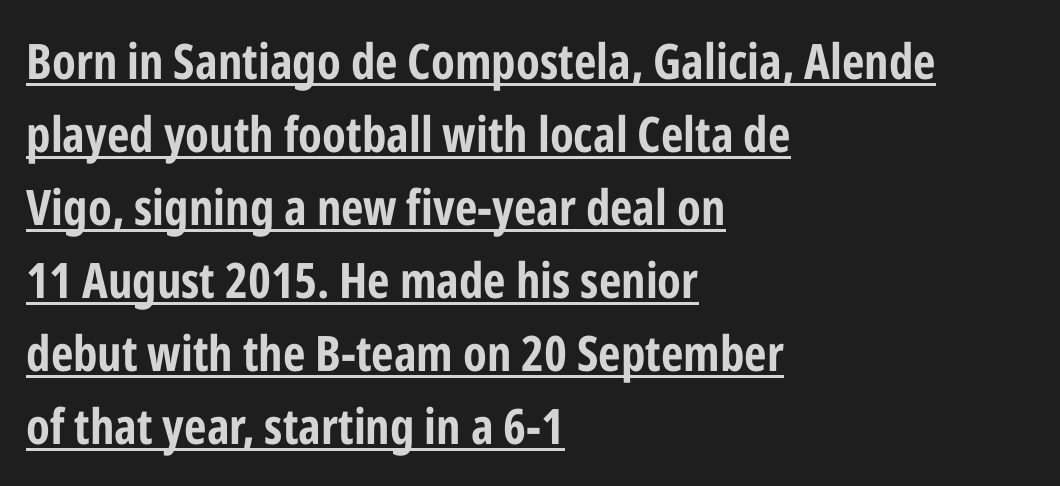
The image shows 49 px bold, condensed sans-serif type, upright; set left-aligned, normal line spacing (1.49x), normal letter spacing, underlined; low stroke contrast and a medium x-height.
